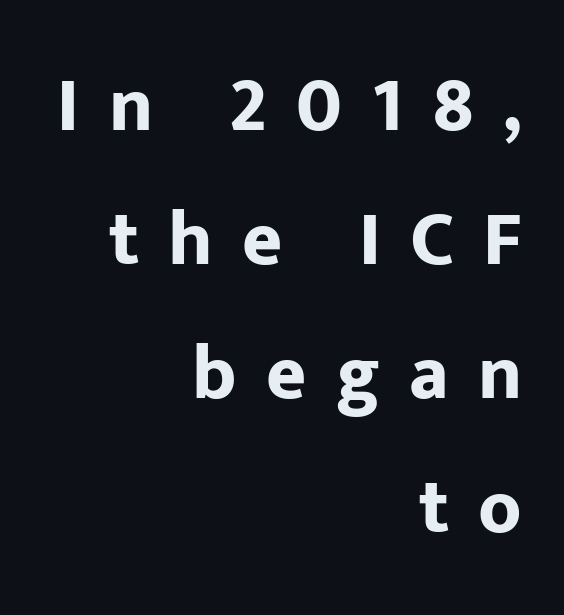
The image shows 77 px bold sans-serif type, upright; set right-aligned, line spacing 1.74x, unusually wide letter spacing (+0.38 em), not underlined; low stroke contrast and a medium x-height.
